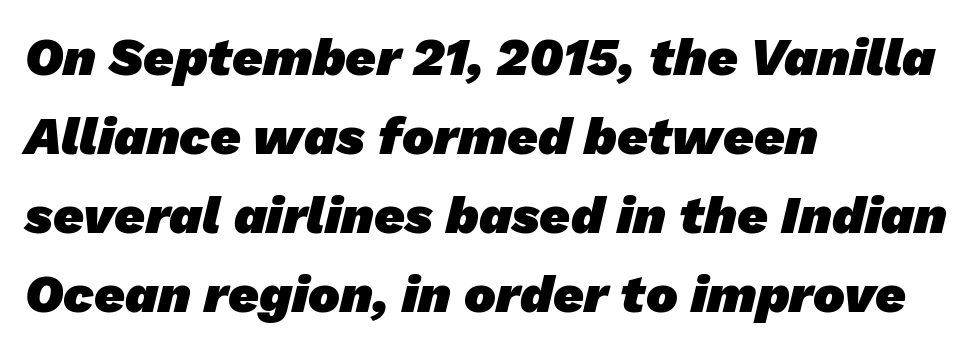
Quick note: underline off. Compared with an ordinary text face, these strokes are far heavier — a full bold. What's the leading like? Ordinary, nothing unusual. You could not count columns in this text — the font is proportionally spaced. The horizontal fit of the characters is conventional and even. Notice how the passage keeps a crisp vertical edge on the left only.
